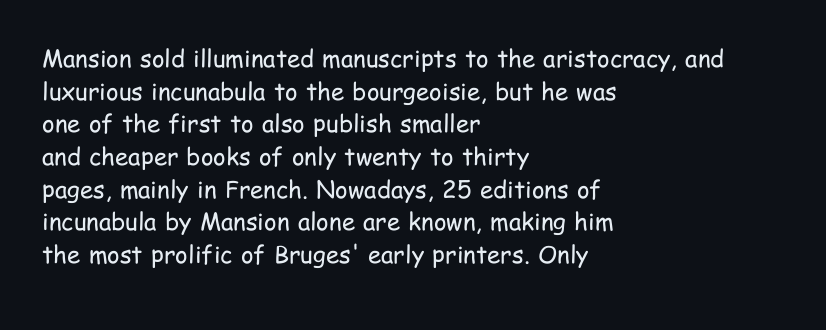
{"italic": "no", "bold": "no", "underline": "no", "align": "left", "line_spacing": "normal", "line_spacing_ratio": 1.36, "letter_spacing": "normal", "letter_spacing_em": 0.0, "glyph_px": 24}
